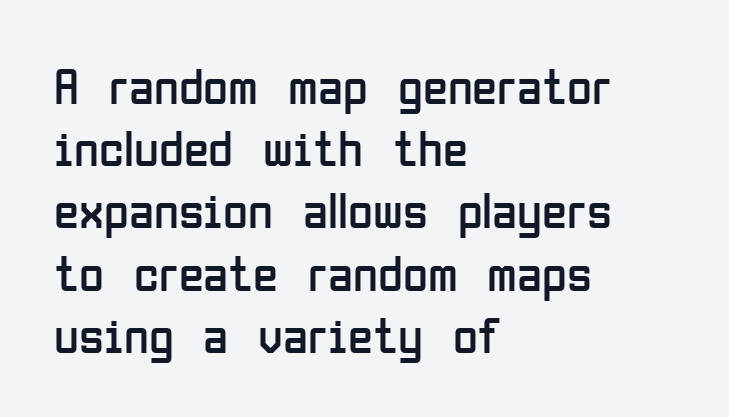
{"serif": "no", "italic": "no", "bold": "no", "weight": "regular", "width": "condensed", "stroke_contrast": "low", "x_height": "medium", "monospaced": "no", "underline": "no", "align": "left", "line_spacing_ratio": 1.22, "letter_spacing": "normal", "letter_spacing_em": 0.0, "glyph_px": 51}
